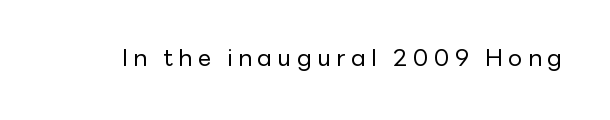
Stroke mass is kept to a normal reading level or below. The glyphs are unaccompanied by any horizontal stroke below them. Look at the tracking — it's clearly loosened, letters drifting apart. Every character sits straight up, as roman type does.
